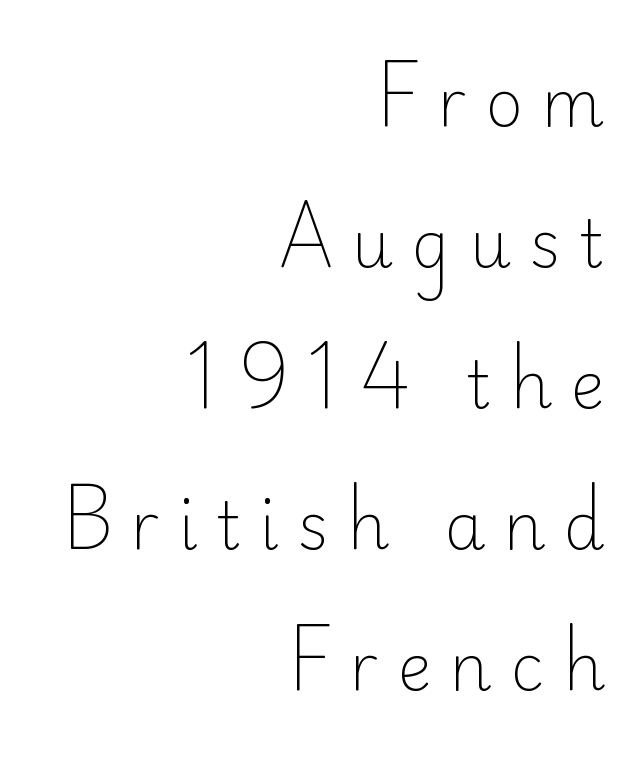
Q: Is the text bold? A: No.
Q: Is the text italic (slanted)? A: No, it is upright.
Q: Is the typeface a serif or a sans-serif typeface? A: Sans-serif.
Q: Is the text underlined? A: No.
Q: How is the paragraph aligned? A: Right-aligned.
Q: Is the spacing between letters normal or unusually wide? A: Unusually wide.
Q: Is the spacing between lines tight, normal or loose? A: Loose.
Q: Width (condensed, normal, or wide)? A: Normal.
Q: Stroke contrast? A: Low.
Q: x-height? A: Small.
Q: Monospaced? A: No.
